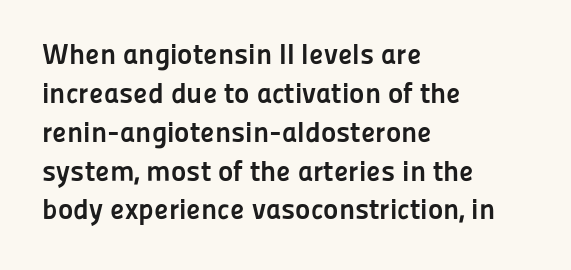
The image shows 29 px semibold sans-serif type, upright; set left-aligned, normal line spacing (1.34x), normal letter spacing, not underlined; low stroke contrast and a medium x-height.
